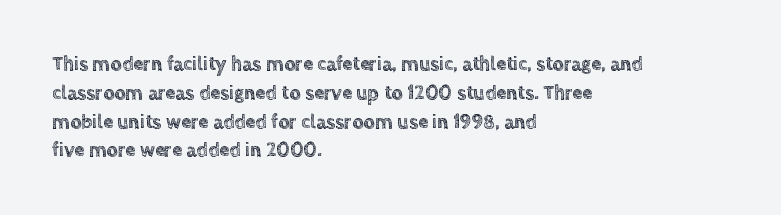
The image shows 20 px text type, upright; set left-aligned, normal line spacing (1.44x), normal letter spacing, not underlined.
